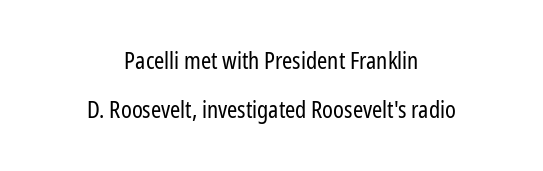
Q: Is the text bold? A: No.
Q: Is the text italic (slanted)? A: No, it is upright.
Q: Is the text underlined? A: No.
Q: How is the paragraph aligned? A: Centered.
Q: Is the spacing between letters normal or unusually wide? A: Normal.
Q: Is the spacing between lines tight, normal or loose? A: Loose.
